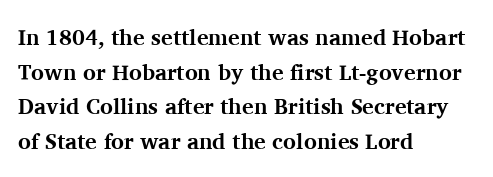
The image shows 22 px bold type, upright; set left-aligned, normal line spacing (1.57x), normal letter spacing, not underlined.
